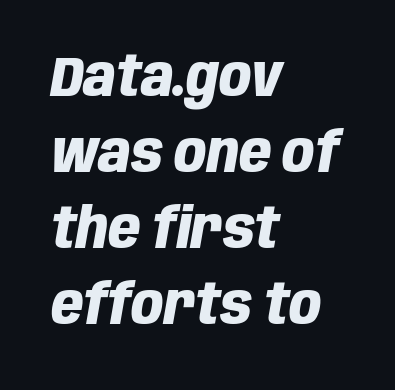
The image shows 56 px heavy, condensed type, italic (leaning right); set left-aligned, normal line spacing (1.36x), normal letter spacing, not underlined; low stroke contrast and a large x-height.
